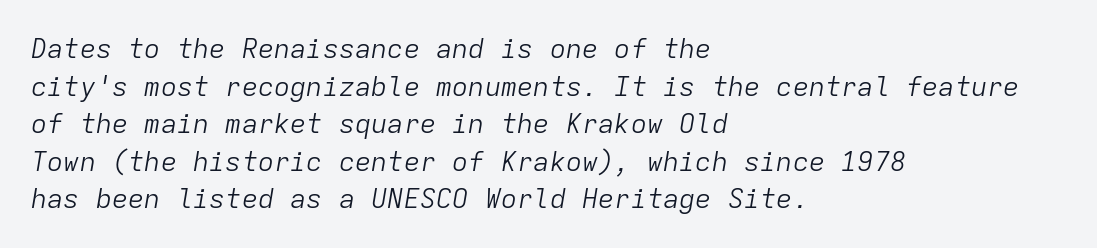
{"italic": "yes", "lean": "right", "slant_degrees": 9, "bold": "no", "underline": "no", "align": "left", "line_spacing": "normal", "line_spacing_ratio": 1.39, "letter_spacing": "normal", "letter_spacing_em": 0.0, "glyph_px": 27}
